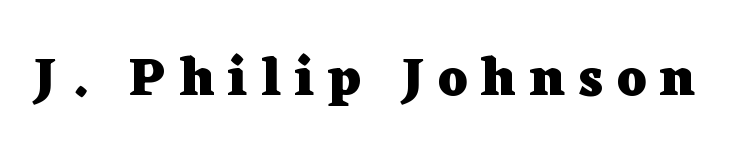
Q: Is the text bold? A: Yes.
Q: Is the text italic (slanted)? A: No, it is upright.
Q: Is the typeface a serif or a sans-serif typeface? A: Serif.
Q: Is the text underlined? A: No.
Q: Is the spacing between letters normal or unusually wide? A: Unusually wide.
Q: Width (condensed, normal, or wide)? A: Wide.
Q: Stroke contrast? A: Low.
Q: x-height? A: Medium.
Q: Monospaced? A: No.
